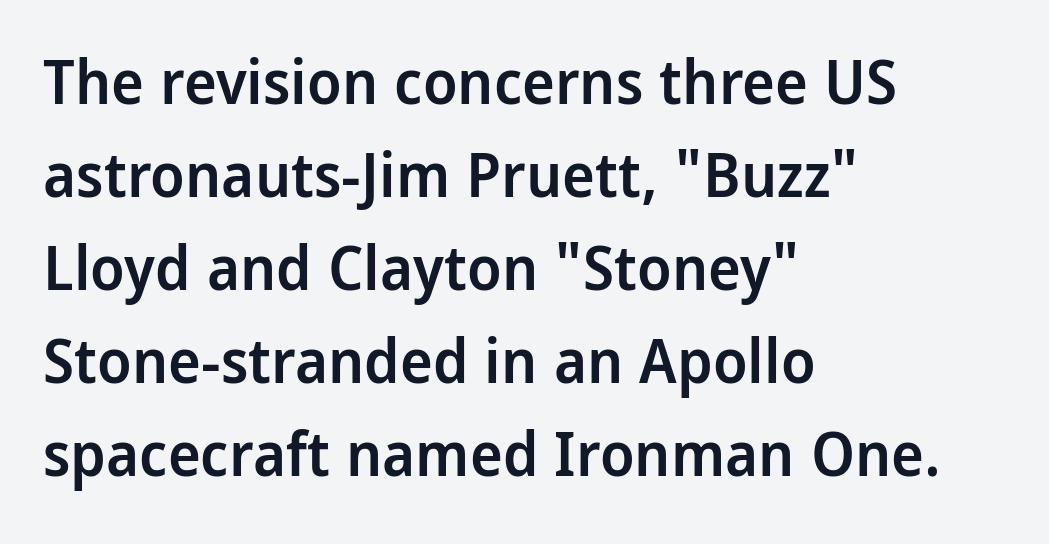
{"serif": "no", "italic": "no", "bold": "semi", "weight": "semibold", "width": "condensed", "stroke_contrast": "low", "x_height": "large", "monospaced": "no", "underline": "no", "align": "left", "line_spacing": "normal", "line_spacing_ratio": 1.5, "letter_spacing": "normal", "letter_spacing_em": 0.0, "glyph_px": 62}
